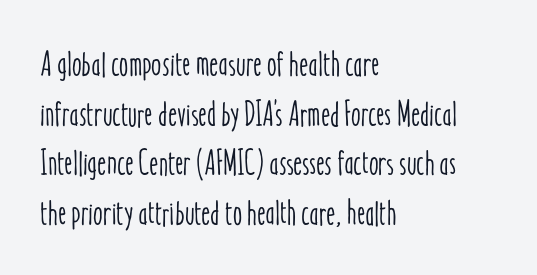
The image shows 35 px condensed type, upright; set left-aligned, normal line spacing (1.42x), normal letter spacing, not underlined; low stroke contrast and a medium x-height.
